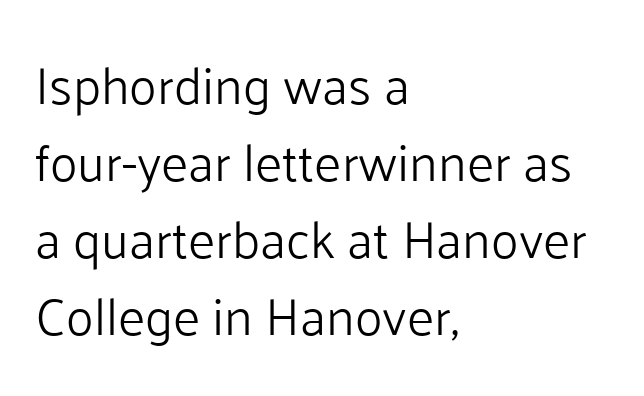
The image shows 52 px light sans-serif type, upright; set left-aligned, normal line spacing (1.48x), normal letter spacing, not underlined; low stroke contrast and a medium x-height.
